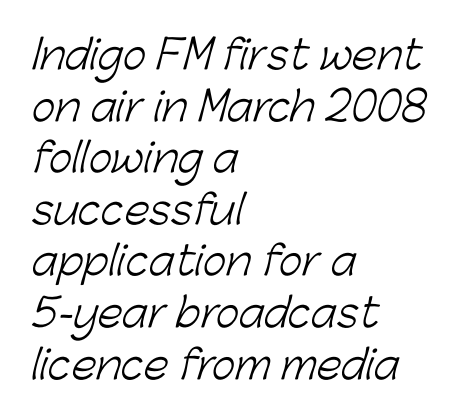
{"serif": "no", "bold": "no", "weight": "light", "width": "normal", "stroke_contrast": "low", "x_height": "medium", "monospaced": "no", "underline": "no", "align": "left", "line_spacing": "normal", "line_spacing_ratio": 1.29, "letter_spacing": "normal", "letter_spacing_em": 0.0, "glyph_px": 40}
